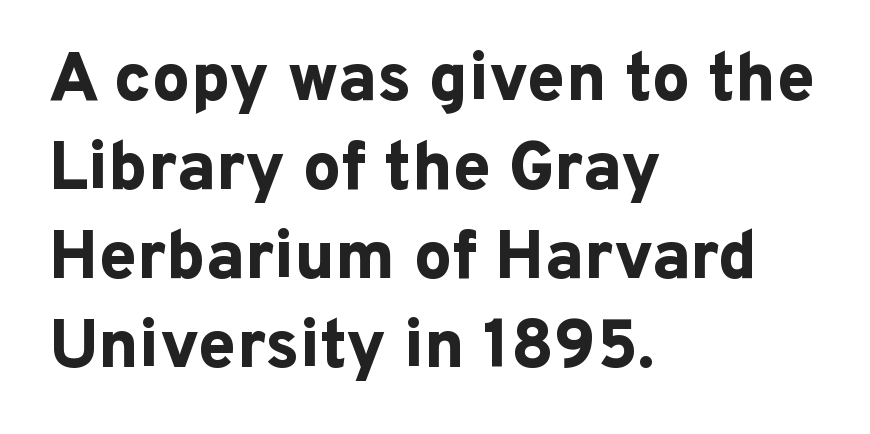
Q: Is the text bold? A: Yes.
Q: Is the text italic (slanted)? A: No, it is upright.
Q: Is the typeface a serif or a sans-serif typeface? A: Sans-serif.
Q: Is the text underlined? A: No.
Q: How is the paragraph aligned? A: Left-aligned.
Q: Is the spacing between letters normal or unusually wide? A: Normal.
Q: Is the spacing between lines tight, normal or loose? A: Normal.
Q: Width (condensed, normal, or wide)? A: Normal.
Q: Stroke contrast? A: Low.
Q: x-height? A: Medium.
Q: Monospaced? A: No.
